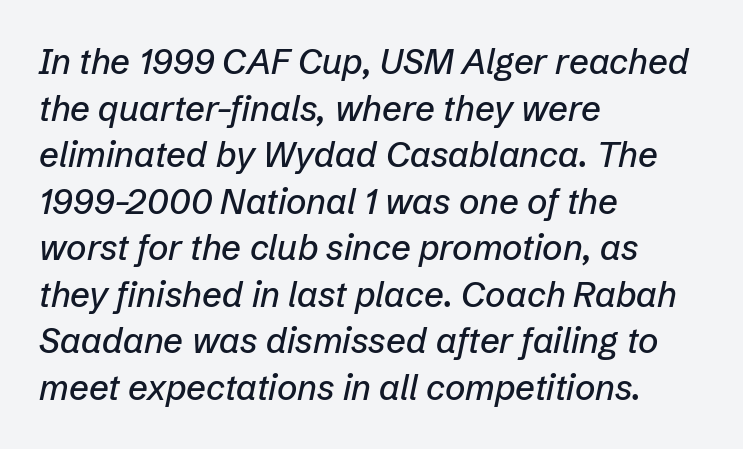
Yep, that's italic — everything's leaning. Does extra space separate the letters? No, they use regular spacing. Baseline-to-baseline distance is the conventional proportion of letter height. Proportional: the letters do not fall into vertical columns. Honestly, there is no underline to notice here at all.
